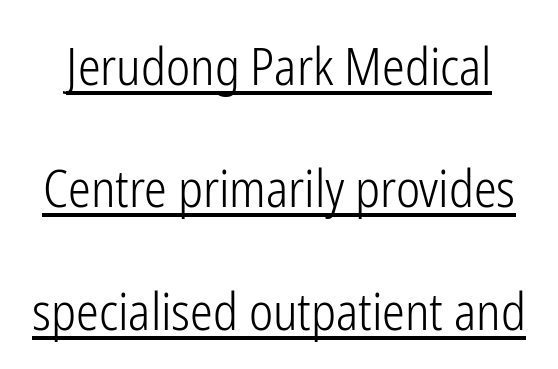
The image shows 51 px light, condensed sans-serif type, upright; set loose line spacing (2.4x), normal letter spacing, underlined; low stroke contrast and a medium x-height.
